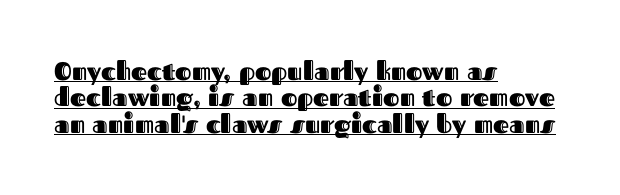
{"italic": "no", "underline": "yes", "align": "left", "line_spacing": "tight", "line_spacing_ratio": 1.06, "letter_spacing": "normal", "letter_spacing_em": 0.0, "glyph_px": 25}
